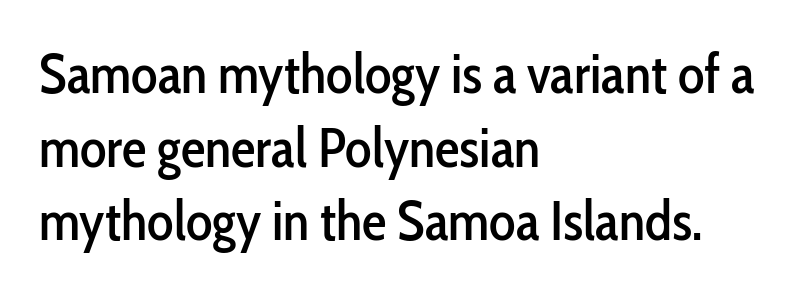
{"serif": "no", "italic": "no", "width": "condensed", "stroke_contrast": "low", "x_height": "medium", "monospaced": "no", "underline": "no", "align": "left", "line_spacing": "normal", "line_spacing_ratio": 1.34, "letter_spacing": "normal", "letter_spacing_em": 0.0, "glyph_px": 55}
